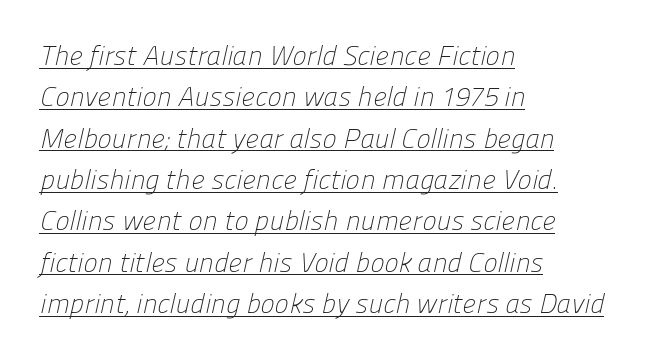
Characters follow at the spacing the type designer built in. Each line of the rendering has a horizontal stroke beneath the glyphs. The leading is moderate, giving the passage an even texture. Is the stroke heavy? The answer is a plain regular-or-lighter. The ragged edge is on the right, which tells us the setting is flush left.
